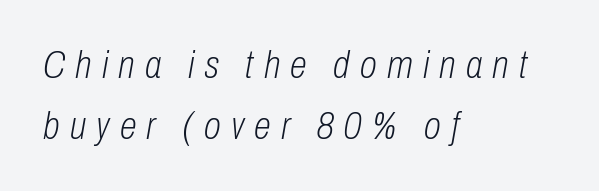
{"italic": "yes", "lean": "right", "slant_degrees": 10, "bold": "no", "weight": "light", "width": "condensed", "stroke_contrast": "low", "x_height": "medium", "monospaced": "no", "underline": "no", "align": "left", "line_spacing": "normal", "line_spacing_ratio": 1.56, "letter_spacing": "wide", "letter_spacing_em": 0.26, "glyph_px": 39}
